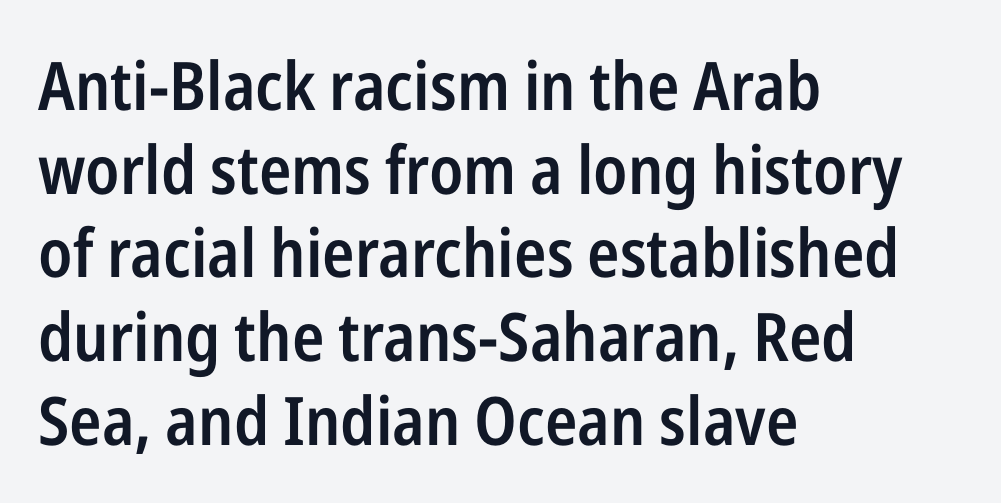
{"serif": "no", "italic": "no", "bold": "semi", "weight": "semibold", "width": "condensed", "stroke_contrast": "low", "x_height": "medium", "monospaced": "no", "underline": "no", "align": "left", "line_spacing": "normal", "line_spacing_ratio": 1.25, "letter_spacing": "normal", "letter_spacing_em": 0.0, "glyph_px": 67}
